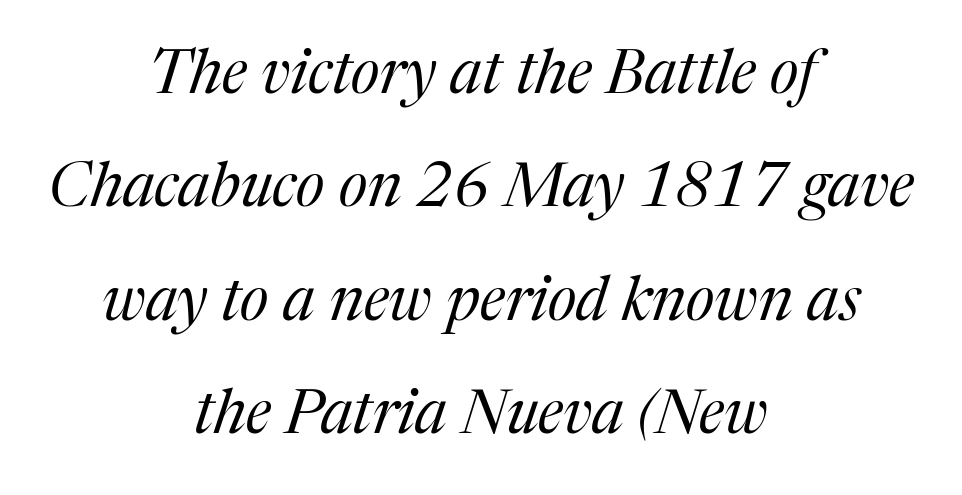
{"serif": "yes", "italic": "yes", "lean": "right", "slant_degrees": 17, "bold": "no", "weight": "regular", "width": "normal", "stroke_contrast": "medium", "x_height": "medium", "monospaced": "no", "underline": "no", "align": "center", "line_spacing_ratio": 1.86, "letter_spacing": "normal", "letter_spacing_em": 0.0, "glyph_px": 61}
